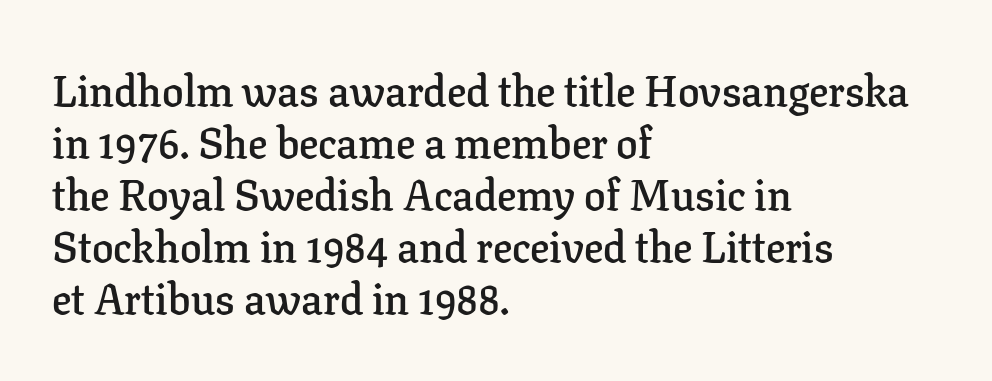
Q: Is the text bold? A: Semi-bold.
Q: Is the text italic (slanted)? A: No, it is upright.
Q: Is the typeface a serif or a sans-serif typeface? A: Serif.
Q: Is the text underlined? A: No.
Q: How is the paragraph aligned? A: Left-aligned.
Q: Is the spacing between letters normal or unusually wide? A: Normal.
Q: Width (condensed, normal, or wide)? A: Normal.
Q: Stroke contrast? A: Low.
Q: x-height? A: Medium.
Q: Monospaced? A: No.
